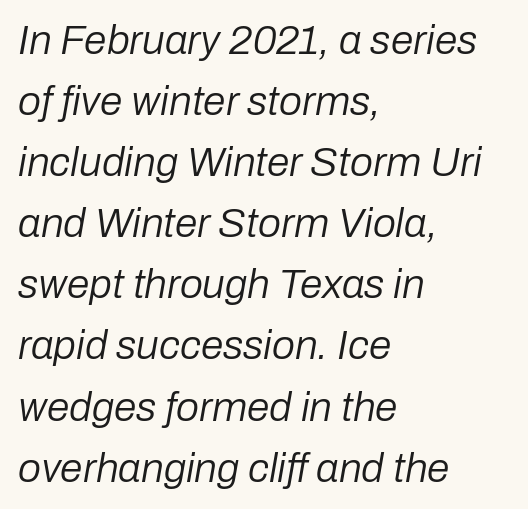
Q: Is the text bold? A: No.
Q: Is the text italic (slanted)? A: Yes, it leans right by about 10 degrees.
Q: Is the text underlined? A: No.
Q: How is the paragraph aligned? A: Left-aligned.
Q: Is the spacing between letters normal or unusually wide? A: Normal.
Q: Is the spacing between lines tight, normal or loose? A: Normal.
Q: Width (condensed, normal, or wide)? A: Normal.
Q: Stroke contrast? A: Low.
Q: x-height? A: Medium.
Q: Monospaced? A: No.
